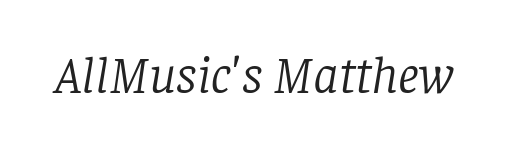
Q: Is the text bold? A: No.
Q: Is the text italic (slanted)? A: Yes, it leans right by about 8 degrees.
Q: Is the typeface a serif or a sans-serif typeface? A: Serif.
Q: Is the text underlined? A: No.
Q: Is the spacing between letters normal or unusually wide? A: Normal.
Q: Width (condensed, normal, or wide)? A: Normal.
Q: Stroke contrast? A: Low.
Q: x-height? A: Large.
Q: Monospaced? A: No.
